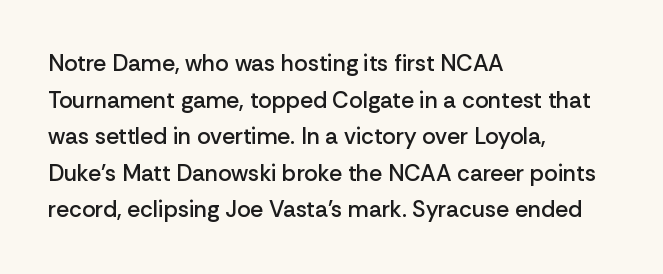
The image shows 23 px text type, upright; set left-aligned, normal line spacing (1.59x), normal letter spacing, not underlined.
